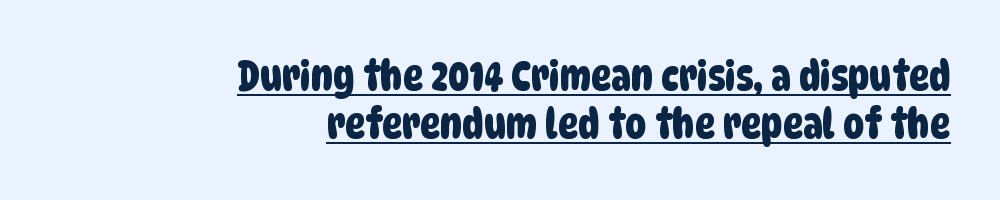
Q: Is the typeface a serif or a sans-serif typeface? A: Sans-serif.
Q: Is the text underlined? A: Yes.
Q: How is the paragraph aligned? A: Right-aligned.
Q: Is the spacing between letters normal or unusually wide? A: Normal.
Q: Is the spacing between lines tight, normal or loose? A: Tight.
Q: Width (condensed, normal, or wide)? A: Condensed.
Q: Stroke contrast? A: Low.
Q: x-height? A: Large.
Q: Monospaced? A: No.
